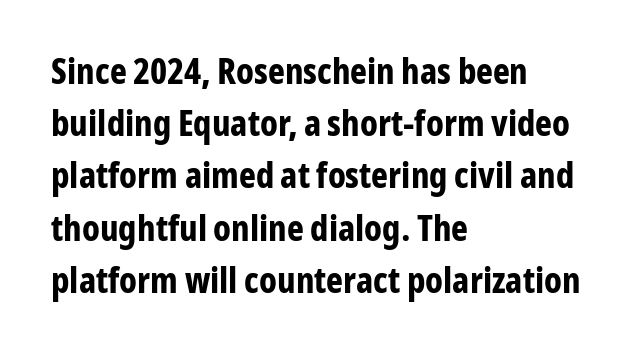
The face used here is rendered with its standard letterfit. The face used here has the dense, thick strokes of a bold. Does the lettering tilt? It doesn't — this is upright. Baseline-to-baseline distance is the conventional proportion of letter height. These lines are composed in type without serifs. Where is the straight margin? On the left.
